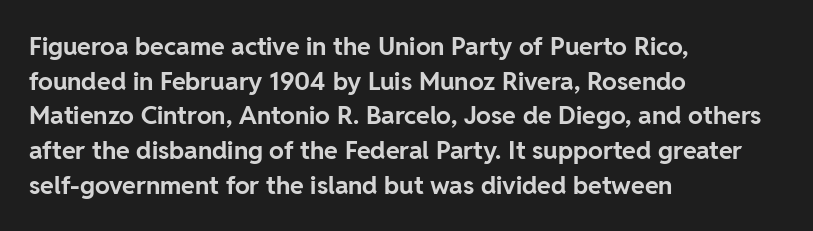
Q: Is the text bold? A: Yes.
Q: Is the text italic (slanted)? A: No, it is upright.
Q: Is the text underlined? A: No.
Q: How is the paragraph aligned? A: Left-aligned.
Q: Is the spacing between letters normal or unusually wide? A: Normal.
Q: Is the spacing between lines tight, normal or loose? A: Normal.
